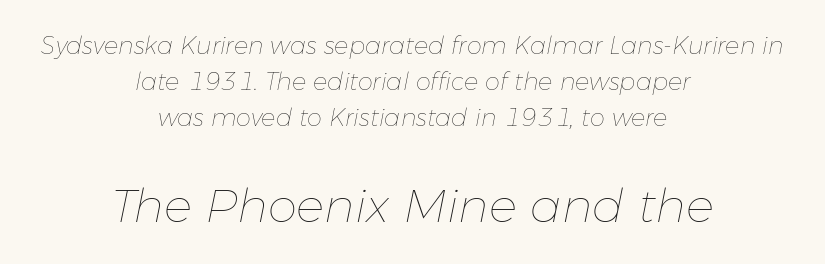
The image shows 47 px thin type, italic (leaning right); set centered, normal line spacing (1.5x), normal letter spacing, not underlined; the second (bottom) block is 1.96x larger; low stroke contrast and a medium x-height.
